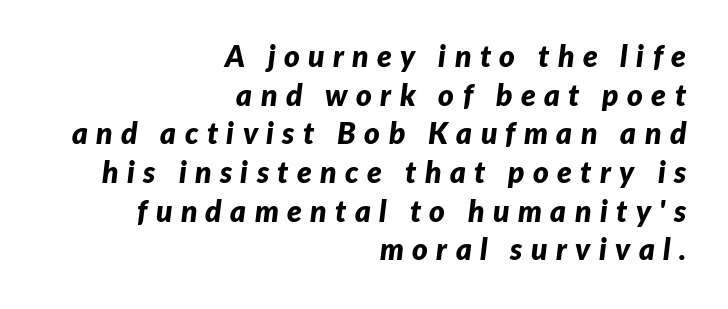
{"italic": "yes", "lean": "right", "slant_degrees": 7, "bold": "yes", "weight": "bold", "width": "normal", "stroke_contrast": "low", "x_height": "medium", "monospaced": "no", "underline": "no", "align": "right", "line_spacing": "normal", "line_spacing_ratio": 1.29, "letter_spacing": "wide", "letter_spacing_em": 0.28, "glyph_px": 30}
